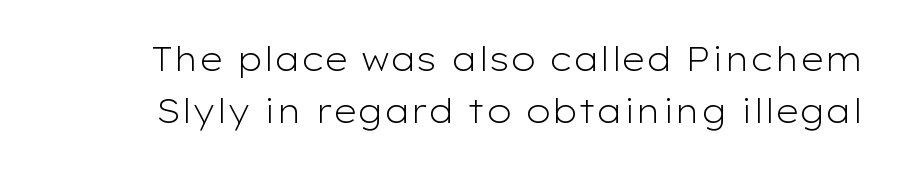
{"serif": "no", "italic": "no", "bold": "no", "weight": "light", "width": "wide", "stroke_contrast": "low", "x_height": "medium", "monospaced": "no", "underline": "no", "line_spacing": "normal", "line_spacing_ratio": 1.57, "letter_spacing": "normal", "letter_spacing_em": 0.0, "glyph_px": 33}
